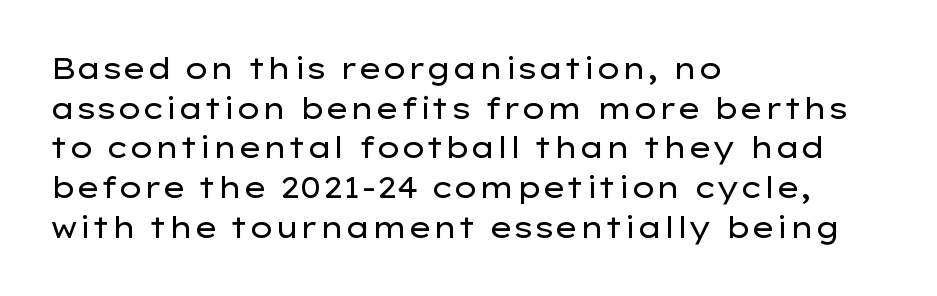
When letters stand straight like this, we call the style roman or upright. Horizontal alignment here is leftward, the default for most running prose. A typesetter would call this proportional, since set widths differ per character. Reading down the column, the eye jumps a familiar distance to each next line. Anything drawn beneath the words? Only blank space.
